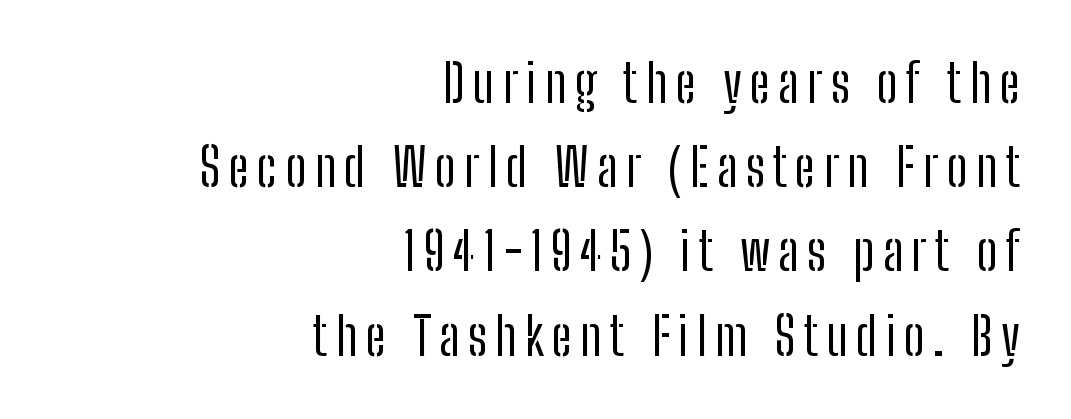
The image shows 52 px regular-weight, condensed sans-serif type, upright; set right-aligned, normal line spacing (1.62x), not underlined; low stroke contrast and a medium x-height.
